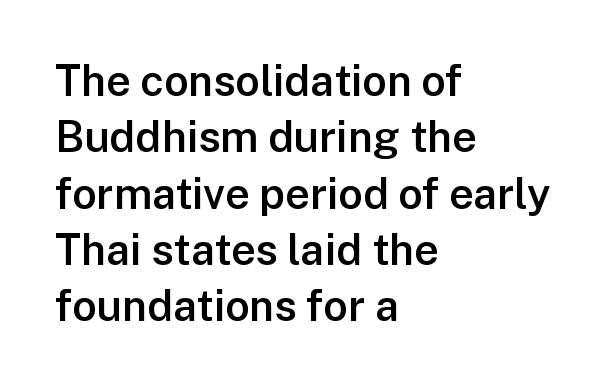
The image shows 43 px semibold sans-serif type, upright; set left-aligned, normal line spacing (1.31x), normal letter spacing, not underlined; low stroke contrast and a medium x-height.
